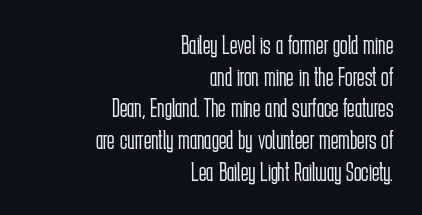
Each line ends at the same right margin while the left side varies. Just letters on the line, the space beneath them empty. Is this a fixed-width face? No — the glyphs have proportional, varying widths. The horizontal fit of the characters is conventional and even. The space between consecutive lines is stingy.
